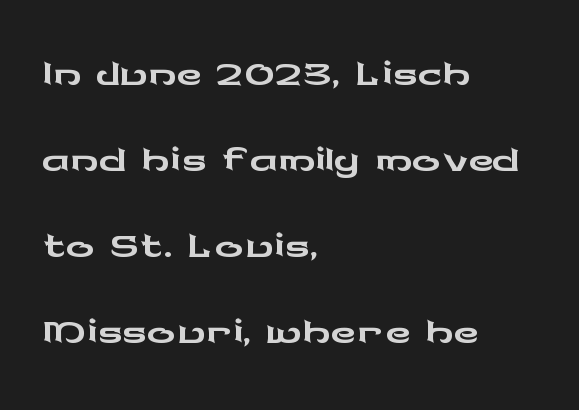
Each letter's strokes conclude bluntly, with no projecting serifs. A typesetter would call this zero additional tracking. Descenders are the only things crossing below the line. Designer's note — italics off, roman on. Note the varied advance widths — an 'i' is clearly narrower than an 'm'. Horizontally, the lines are justified to the leading edge only.
